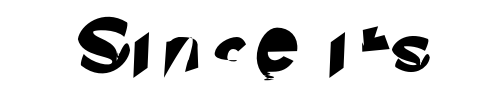
Letters rest on an invisible, unmarked baseline. What stands out about the letter spacing? Its width — letters are far apart. Varying glyph widths throughout — classic text-font behaviour. These lines are composed in type without serifs.
